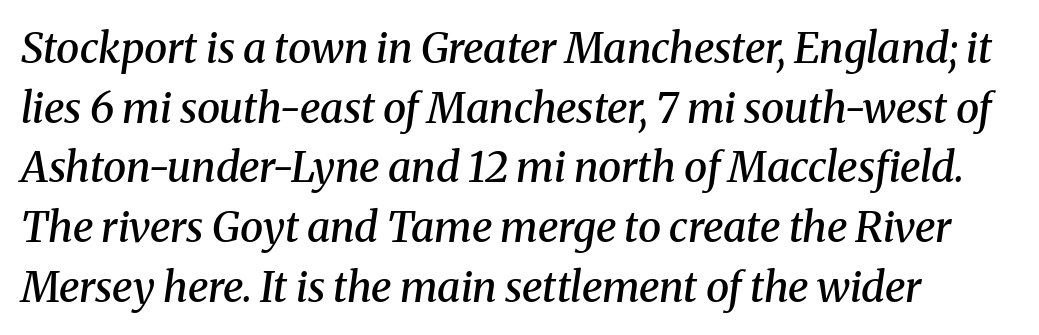
Students, note that the glyphs here touch the page at normal intervals. Nobody drew a line under any word here. The text carries the slant typical of an italic or oblique font. These words are printed semibold, heavier than regular yet not bold.
